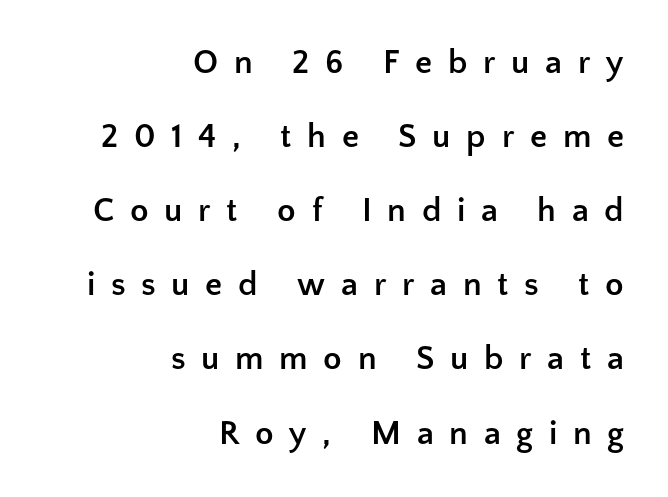
Typographically, this falls in the sans-serif category. Letter spacing: wide. Leading: increased. The passage shown is typed in a proportional face where columns would drift. Quick note: underline off. Every character sits straight up, as roman type does.
